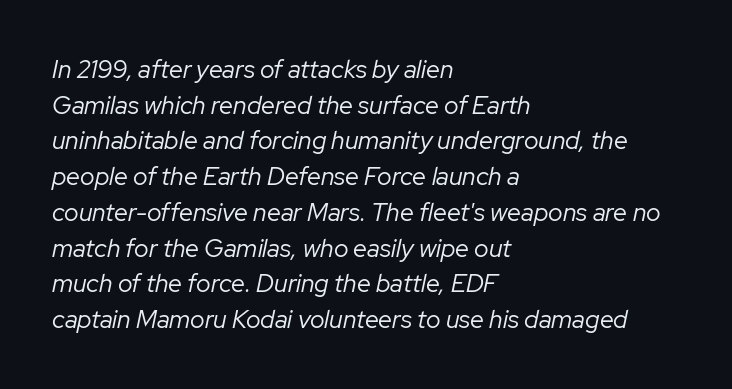
{"italic": "yes", "lean": "right", "slant_degrees": 12, "bold": "no", "underline": "no", "align": "left", "line_spacing": "normal", "line_spacing_ratio": 1.43, "letter_spacing": "normal", "letter_spacing_em": 0.0, "glyph_px": 25}
